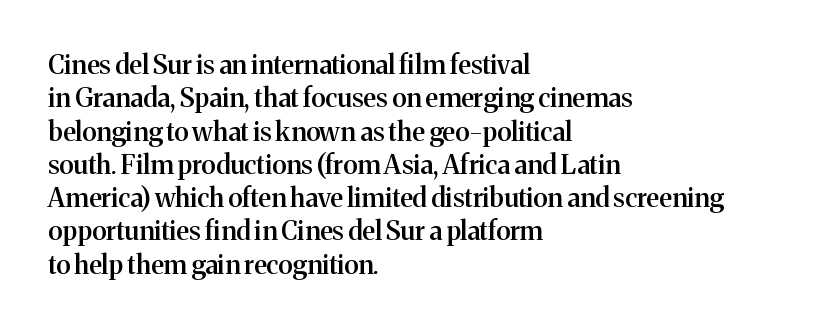
Q: Is the text bold? A: Semi-bold.
Q: Is the text italic (slanted)? A: No, it is upright.
Q: Is the text underlined? A: No.
Q: How is the paragraph aligned? A: Left-aligned.
Q: Is the spacing between letters normal or unusually wide? A: Normal.
Q: Is the spacing between lines tight, normal or loose? A: Normal.
